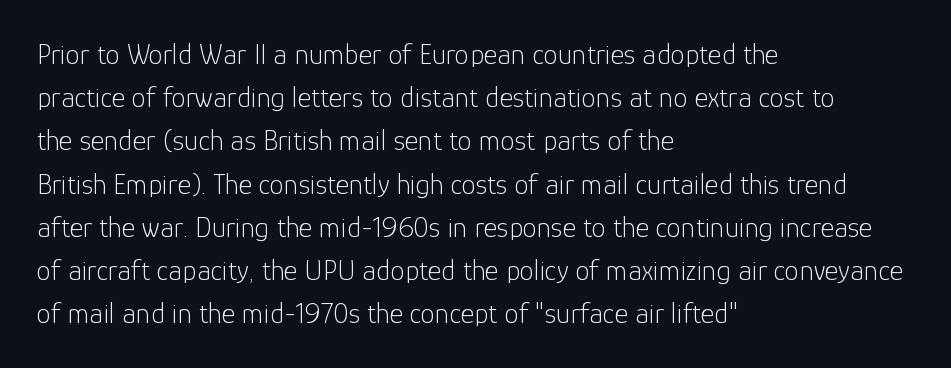
Q: Is the text bold? A: No.
Q: Is the text italic (slanted)? A: No, it is upright.
Q: Is the typeface a serif or a sans-serif typeface? A: Sans-serif.
Q: Is the text underlined? A: No.
Q: How is the paragraph aligned? A: Left-aligned.
Q: Is the spacing between letters normal or unusually wide? A: Normal.
Q: Is the spacing between lines tight, normal or loose? A: Normal.
Q: Width (condensed, normal, or wide)? A: Normal.
Q: Stroke contrast? A: Low.
Q: x-height? A: Medium.
Q: Monospaced? A: No.
